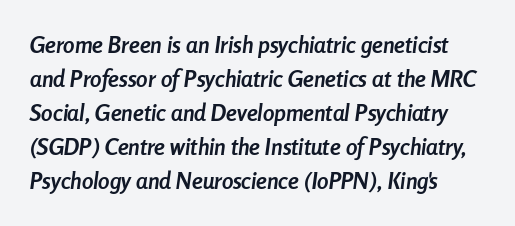
The image shows 23 px bold type, italic (leaning right); set left-aligned, normal line spacing (1.48x), normal letter spacing, not underlined.
